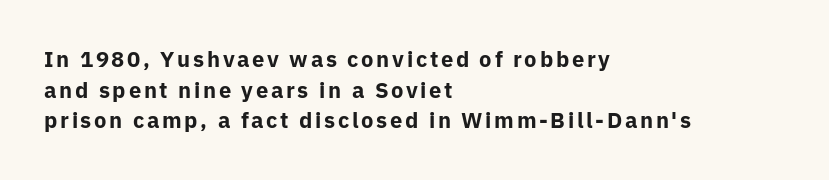
{"italic": "no", "bold": "yes", "underline": "no", "align": "left", "line_spacing": "normal", "line_spacing_ratio": 1.39, "glyph_px": 22}
